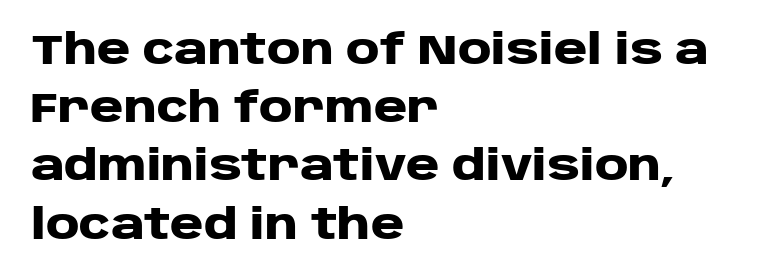
{"serif": "no", "italic": "no", "bold": "yes", "weight": "heavy", "width": "wide", "stroke_contrast": "low", "x_height": "large", "monospaced": "no", "underline": "no", "align": "left", "line_spacing": "normal", "line_spacing_ratio": 1.42, "letter_spacing": "normal", "letter_spacing_em": 0.0, "glyph_px": 41}
